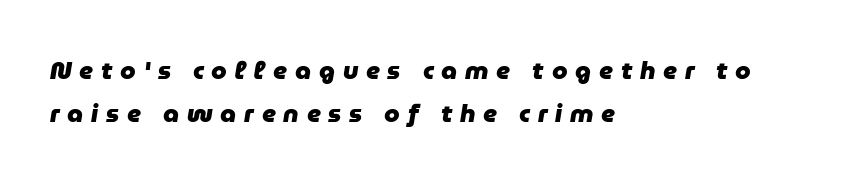
{"italic": "yes", "lean": "right", "slant_degrees": 9, "bold": "yes", "underline": "no", "align": "left", "line_spacing_ratio": 1.73, "letter_spacing": "wide", "letter_spacing_em": 0.31, "glyph_px": 25}
